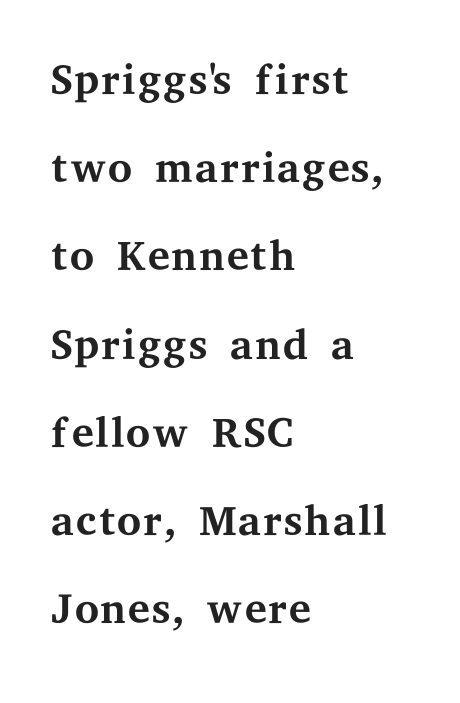
Are there feet on the stems? There are — it's a serif. Nope, not italic — everything's standing straight. The weight would be labelled regular, book, light, or lighter still. Leading matches the norm, producing a regular column.
